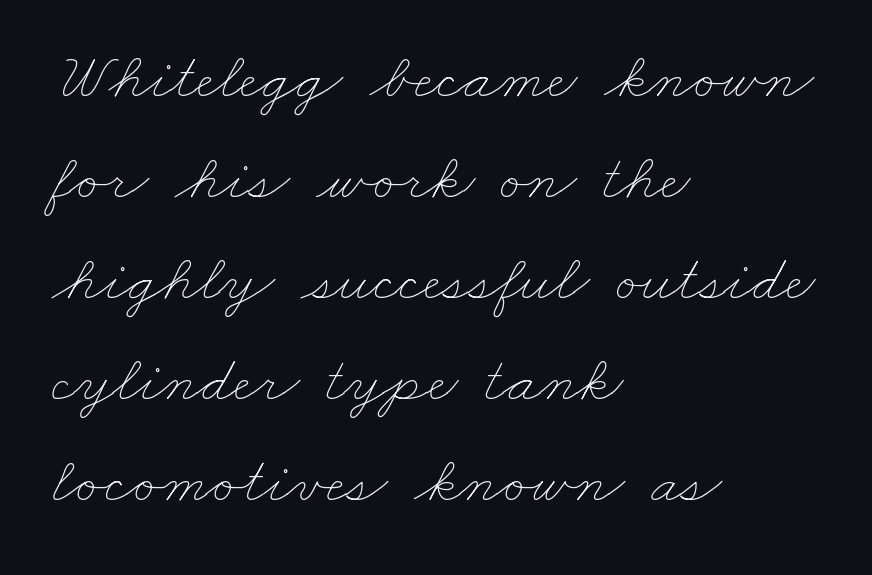
Q: Is the text bold? A: No.
Q: Is the text underlined? A: No.
Q: How is the paragraph aligned? A: Left-aligned.
Q: Is the spacing between letters normal or unusually wide? A: Normal.
Q: Is the spacing between lines tight, normal or loose? A: Normal.
Q: Width (condensed, normal, or wide)? A: Wide.
Q: Stroke contrast? A: Low.
Q: x-height? A: Small.
Q: Monospaced? A: No.
